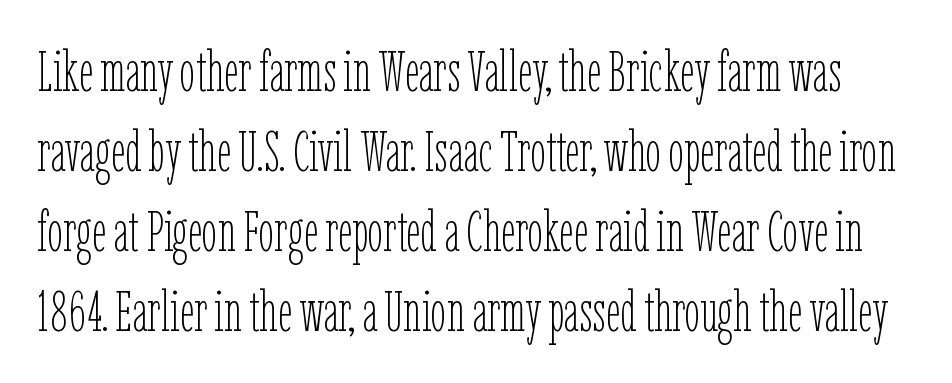
The image shows 56 px thin, condensed type, upright; set normal line spacing (1.43x), normal letter spacing, not underlined; low stroke contrast and a medium x-height.
